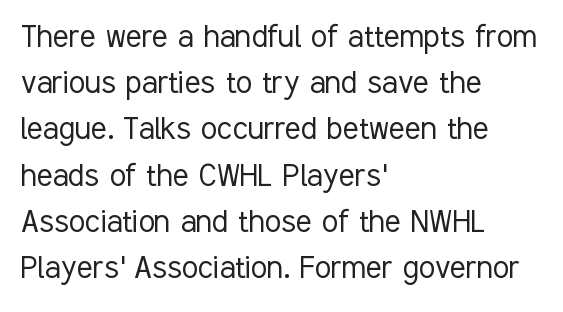
{"serif": "no", "italic": "no", "bold": "no", "weight": "light", "width": "condensed", "stroke_contrast": "low", "x_height": "medium", "monospaced": "no", "underline": "no", "align": "left", "line_spacing": "normal", "line_spacing_ratio": 1.25, "letter_spacing": "normal", "letter_spacing_em": 0.0, "glyph_px": 37}
